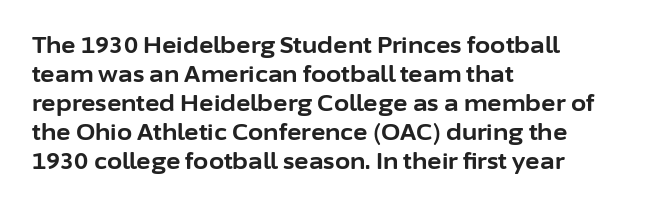
{"italic": "no", "bold": "yes", "underline": "no", "align": "left", "line_spacing": "normal", "line_spacing_ratio": 1.32, "letter_spacing": "normal", "letter_spacing_em": 0.0, "glyph_px": 22}
